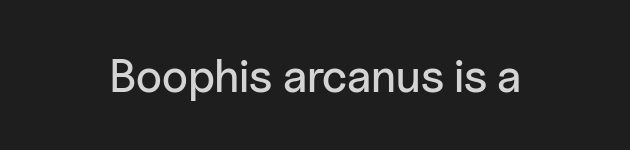
{"serif": "no", "italic": "no", "width": "normal", "stroke_contrast": "low", "x_height": "medium", "monospaced": "no", "underline": "no", "letter_spacing": "normal", "letter_spacing_em": 0.0, "glyph_px": 46}
